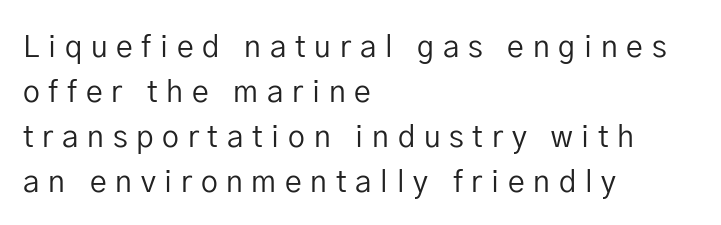
Q: Is the text bold? A: No.
Q: Is the text italic (slanted)? A: No, it is upright.
Q: Is the typeface a serif or a sans-serif typeface? A: Sans-serif.
Q: Is the text underlined? A: No.
Q: How is the paragraph aligned? A: Left-aligned.
Q: Is the spacing between letters normal or unusually wide? A: Unusually wide.
Q: Is the spacing between lines tight, normal or loose? A: Normal.
Q: Width (condensed, normal, or wide)? A: Normal.
Q: Stroke contrast? A: Low.
Q: x-height? A: Medium.
Q: Monospaced? A: No.
